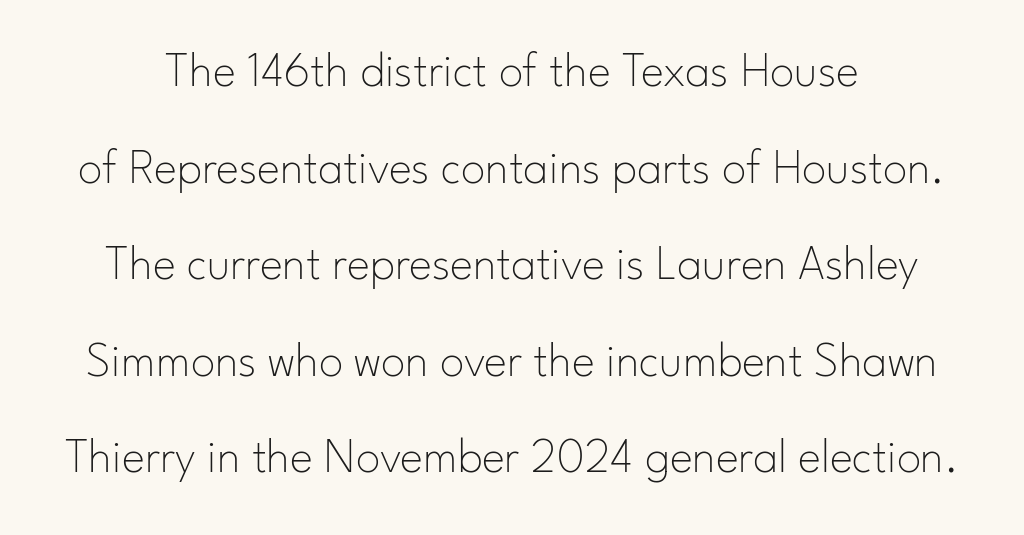
Descenders hang freely into open space. Summary of vertical rhythm: relaxed, with wide interline spacing. In terms of letterform style, serifs are entirely absent. Stroke thickness stays within the range of a standard reading face or lighter. A typesetter would call this proportional, since set widths differ per character.
